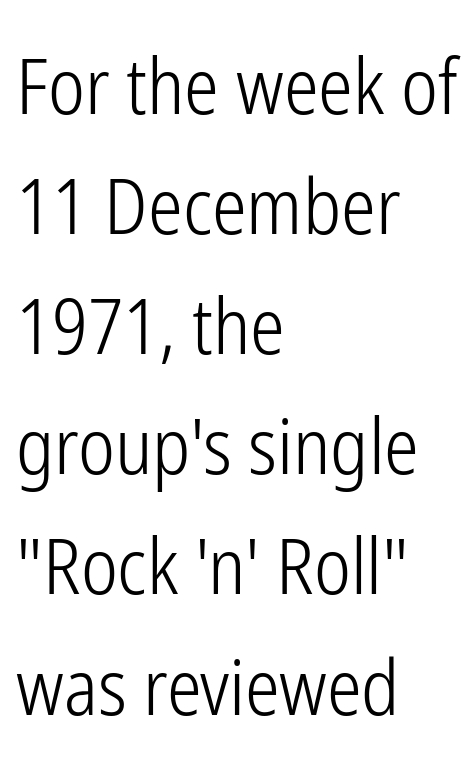
{"serif": "no", "italic": "no", "bold": "no", "weight": "light", "width": "condensed", "stroke_contrast": "low", "x_height": "medium", "monospaced": "no", "underline": "no", "align": "left", "line_spacing": "normal", "line_spacing_ratio": 1.54, "letter_spacing": "normal", "letter_spacing_em": 0.0, "glyph_px": 78}
